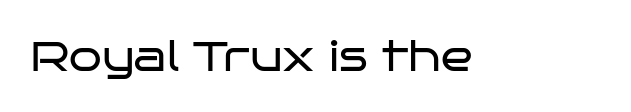
{"serif": "no", "italic": "no", "bold": "no", "weight": "regular", "width": "wide", "stroke_contrast": "low", "x_height": "large", "monospaced": "no", "underline": "no", "letter_spacing": "normal", "letter_spacing_em": 0.0, "glyph_px": 42}
